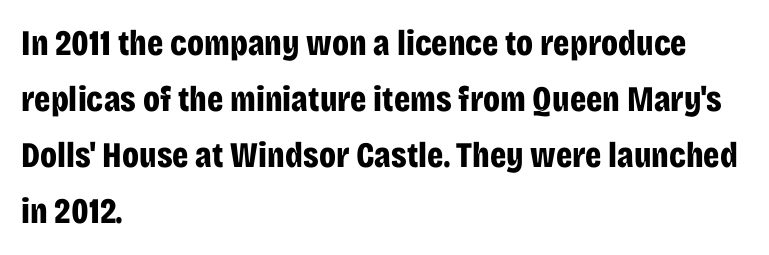
{"serif": "no", "italic": "no", "bold": "yes", "weight": "bold", "width": "condensed", "stroke_contrast": "low", "x_height": "large", "monospaced": "no", "underline": "no", "align": "left", "line_spacing": "normal", "line_spacing_ratio": 1.56, "letter_spacing": "normal", "letter_spacing_em": 0.0, "glyph_px": 36}
